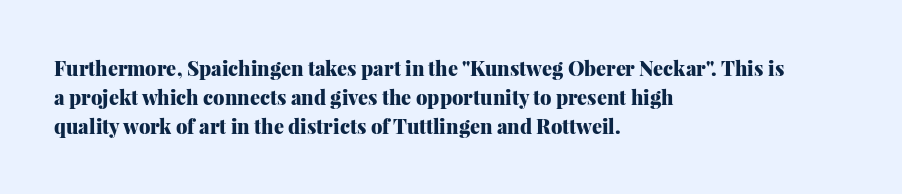
Q: Is the text bold? A: Yes.
Q: Is the text italic (slanted)? A: No, it is upright.
Q: Is the text underlined? A: No.
Q: How is the paragraph aligned? A: Left-aligned.
Q: Is the spacing between letters normal or unusually wide? A: Normal.
Q: Is the spacing between lines tight, normal or loose? A: Normal.
